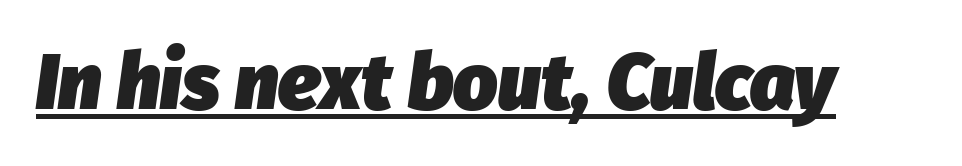
The image shows 78 px heavy type, italic (leaning right); set normal letter spacing, underlined; low stroke contrast and a medium x-height.
